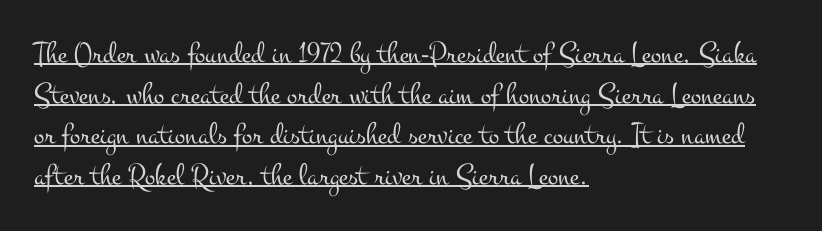
The image shows 31 px light, wide serif type; set left-aligned, normal line spacing (1.31x), normal letter spacing, underlined; medium stroke contrast and a small x-height.
